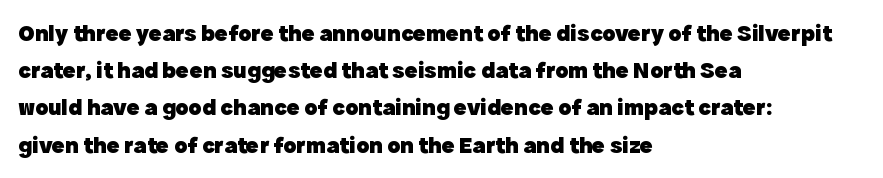
The image shows 24 px bold type, upright; set left-aligned, normal line spacing (1.55x), normal letter spacing, not underlined.
